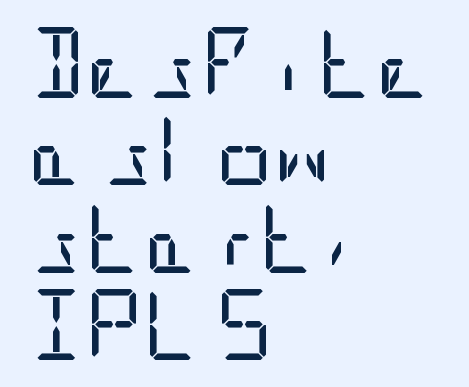
Regarding serifs, this sample does without them. The foot of each line stays bare and open. Italic? Not at all — the glyphs are vertical. Letters have the restrained weight of plain body copy at most. Does the copy run flush right? No — it runs flush left. The letterforms sit shoulder to shoulder at normal distance.
